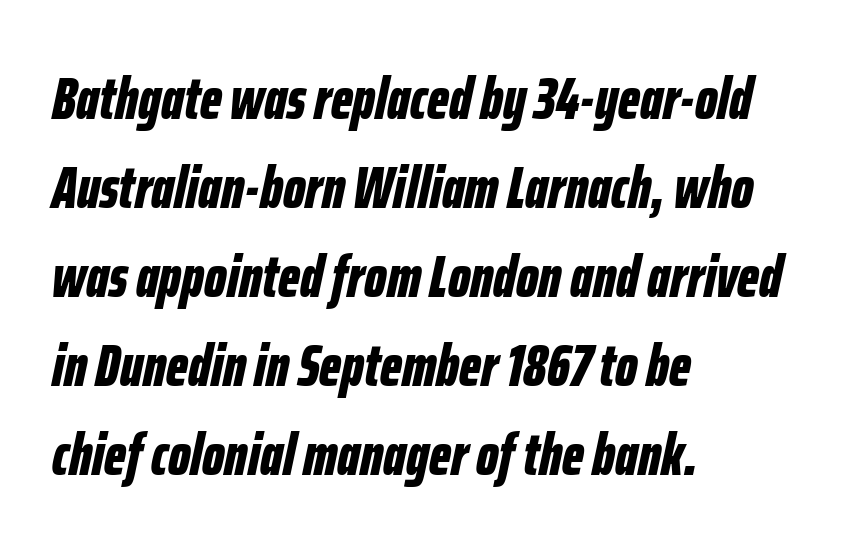
Regarding leading, the lines here are spaced in the standard way. A typesetter would mark this as italic. These lines are rendered in a variable-pitch font. A clean baseline with only descenders dipping below it. Where is the straight margin? On the left. How are the letters spaced? Ordinarily, with no added tracking.
